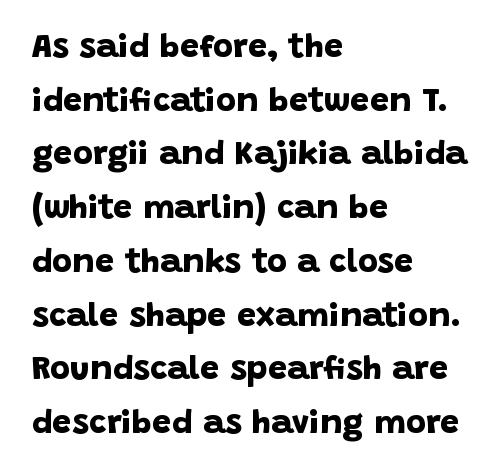
Q: Is the text bold? A: Yes.
Q: Is the typeface a serif or a sans-serif typeface? A: Sans-serif.
Q: Is the text underlined? A: No.
Q: How is the paragraph aligned? A: Left-aligned.
Q: Is the spacing between letters normal or unusually wide? A: Normal.
Q: Is the spacing between lines tight, normal or loose? A: Normal.
Q: Width (condensed, normal, or wide)? A: Normal.
Q: Stroke contrast? A: Low.
Q: x-height? A: Large.
Q: Monospaced? A: No.
